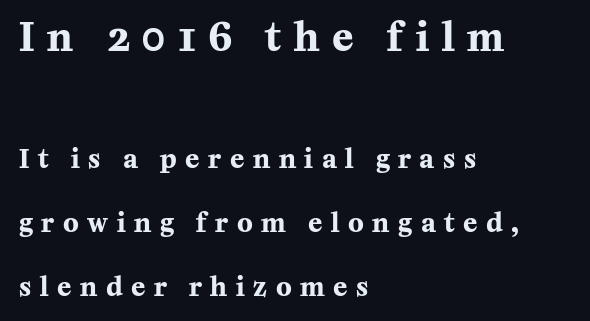
{"serif": "yes", "italic": "no", "bold": "yes", "weight": "bold", "width": "normal", "stroke_contrast": "medium", "x_height": "medium", "monospaced": "no", "underline": "no", "align": "left", "line_spacing": "loose", "line_spacing_ratio": 2.47, "letter_spacing": "wide", "letter_spacing_em": 0.33, "larger_block": "first", "size_ratio": 1.5, "glyph_px": 39}
